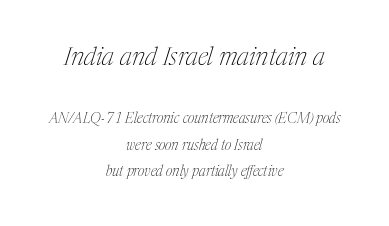
Layout note: lines centered. Of the two passages, the one on top uses the larger point size. The font's italic variant was chosen for this text. Plain, unruled lines of type. On a weight scale, this lands at 450 or below. These lines keep a tight, regular rhythm from letter to letter.
